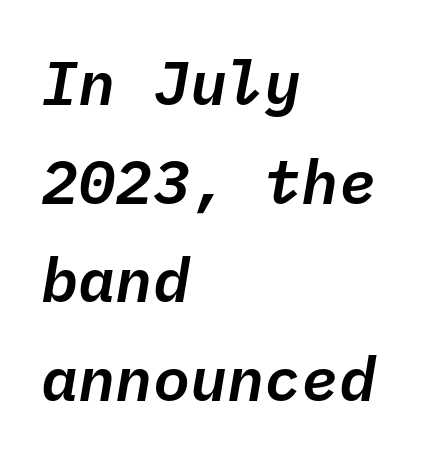
The image shows 62 px text type, italic (leaning right), monospaced; set left-aligned, normal line spacing (1.59x), normal letter spacing, not underlined; low stroke contrast and a medium x-height.
